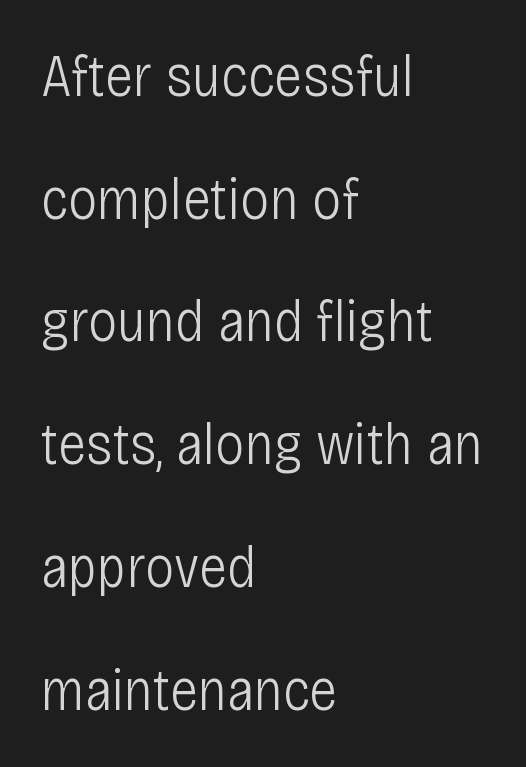
{"serif": "no", "italic": "no", "bold": "no", "weight": "light", "width": "condensed", "stroke_contrast": "low", "x_height": "large", "monospaced": "no", "underline": "no", "align": "left", "line_spacing": "loose", "line_spacing_ratio": 2.08, "letter_spacing": "normal", "letter_spacing_em": 0.0, "glyph_px": 59}
